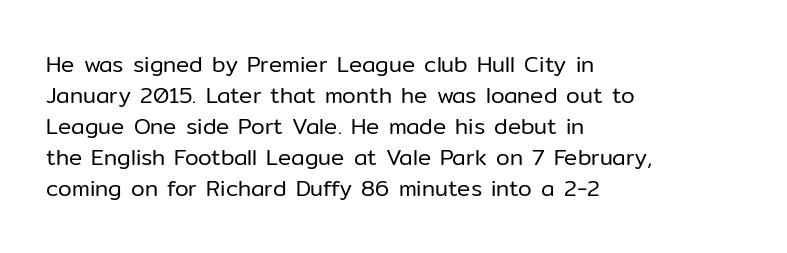
The words here are not underlined. Default kerning and tracking; the words read as compact shapes. The paragraph shown leans on its left margin. Posture: straight, roman, zero tilt. Vertical stems look standard width or narrower in stroke. Vertical spacing — default.
